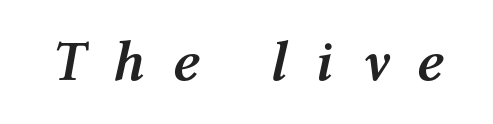
Proportional: the letters do not fall into vertical columns. Students, note that the glyphs here are deliberately spaced far apart. The face used here has a pronounced slope to its letters. As a designer I'd log this as weight 700, bold. Just letters on the line, the space beneath them empty.
